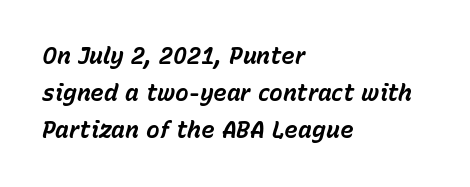
The image shows 23 px bold type, italic (leaning right); set left-aligned, normal line spacing (1.61x), normal letter spacing, not underlined.
